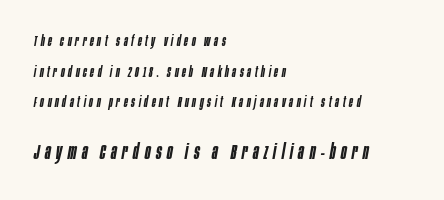
{"italic": "yes", "lean": "right", "slant_degrees": 10, "bold": "semi", "underline": "no", "align": "left", "line_spacing": "loose", "line_spacing_ratio": 2.18, "letter_spacing": "wide", "letter_spacing_em": 0.26, "larger_block": "second", "size_ratio": 1.5, "glyph_px": 21}
